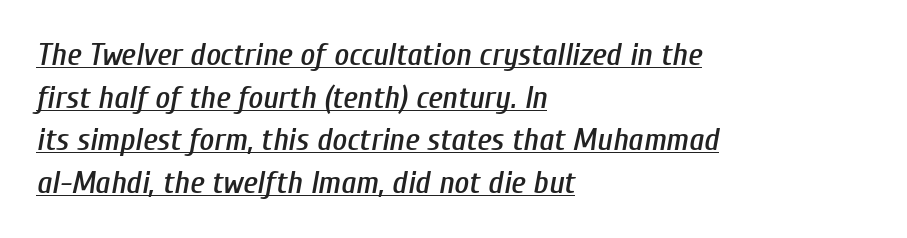
The vertical gap from one line to the next is medium. The tracking reads as untouched default to a designer's eye. Is there an underline? Yes — a line sits under the letters. Is the type slanted? Yes — the strokes lean at a clear angle. In CSS terms this would be text-align: left. You could not count columns in this text — the font is proportionally spaced.
